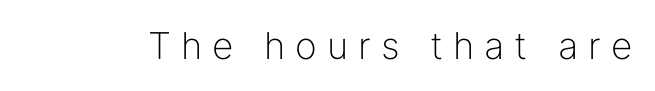
The words here are not underlined. Does the type have serifs? No, each stem ends abruptly. The rendering uses natural spacing where letterforms have individual widths. The line texture is sparse and dotted thanks to wide tracking.
